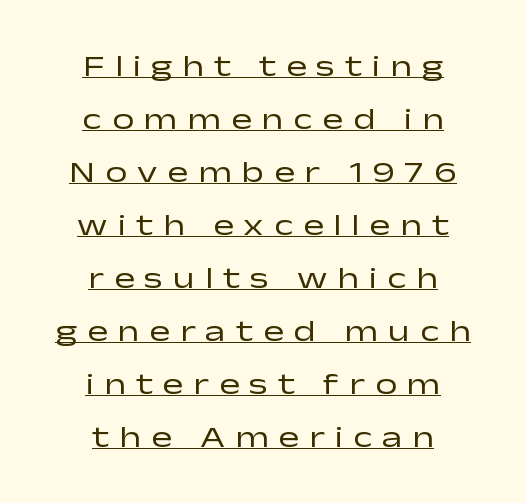
Style check: upright. How are the letters spaced? Widely, with obvious added tracking. Heaviness? Minimal to ordinary, like unemphasized prose. Horizontal alignment here is central, giving a formal, balanced look.
